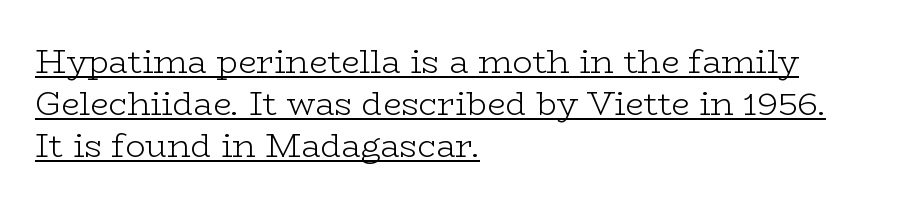
The image shows 33 px light, wide serif type, upright; set left-aligned, normal line spacing (1.28x), normal letter spacing, underlined; low stroke contrast and a medium x-height.
